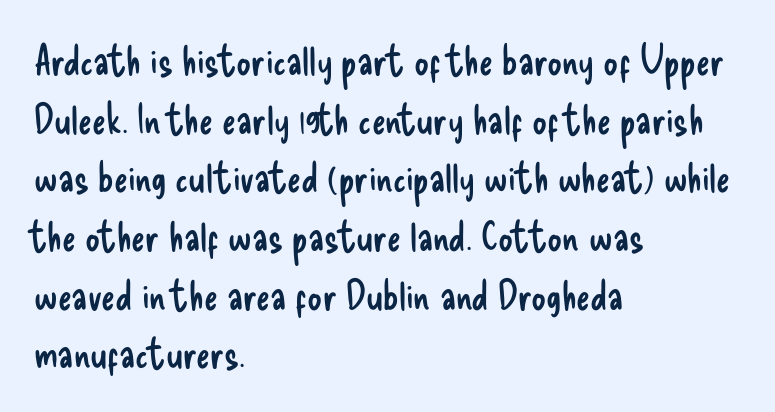
A classic flush-left, rag-right setting is used for this passage. You could not count columns in this text — the font is proportionally spaced. Default kerning and tracking; the words read as compact shapes. The space directly below the letters is spotless. Classification — sans serif. Summary of vertical rhythm: regular, with standard interline spacing.
